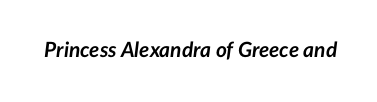
The image shows 21 px bold type, italic (leaning right); set normal letter spacing, not underlined.
